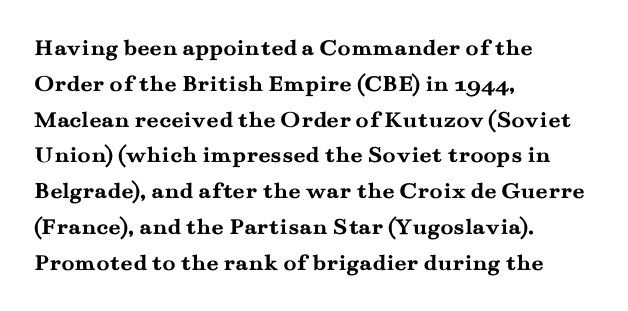
The image shows 24 px bold type, upright; set left-aligned, normal line spacing (1.49x), normal letter spacing, not underlined.
